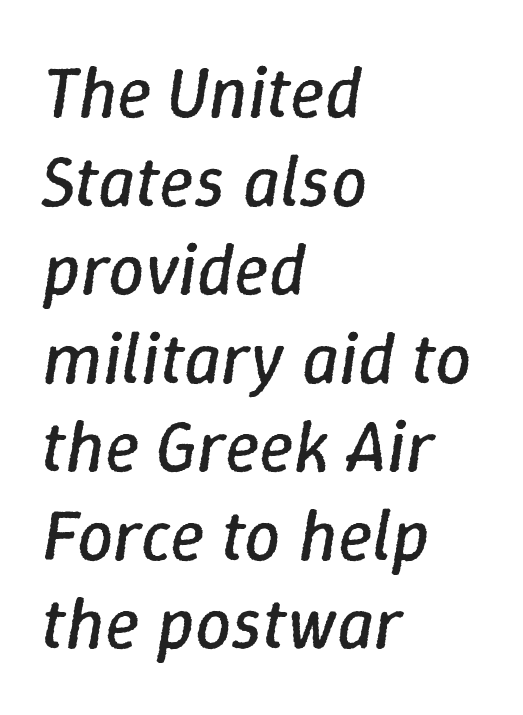
{"italic": "yes", "lean": "right", "slant_degrees": 9, "bold": "no", "weight": "regular", "width": "normal", "stroke_contrast": "low", "x_height": "medium", "monospaced": "no", "underline": "no", "align": "left", "line_spacing_ratio": 1.23, "letter_spacing": "normal", "letter_spacing_em": 0.0, "glyph_px": 72}
